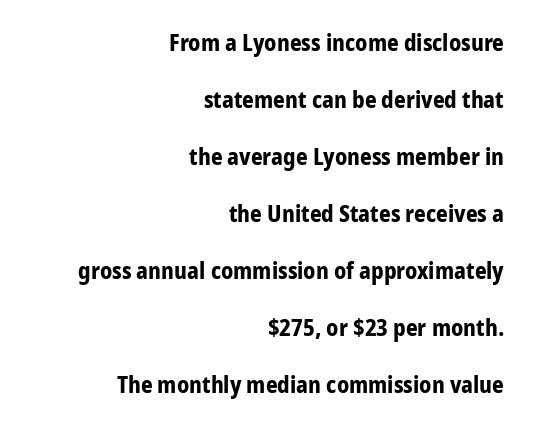
Check under the words: just untouched page. One-word summary of the alignment: right. Here the glyphs are tracked normally, forming tight word shapes. Does the weight exceed regular? Yes, all the way to bold.
